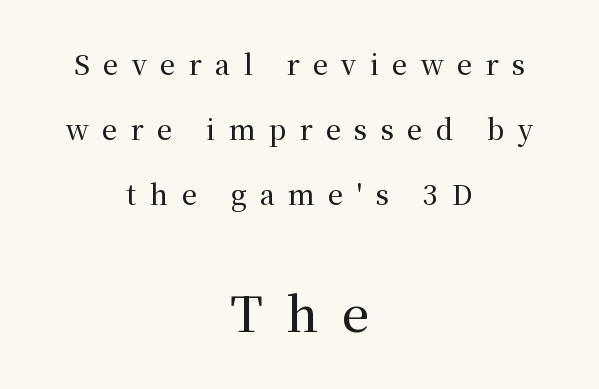
{"serif": "yes", "italic": "no", "width": "normal", "stroke_contrast": "medium", "x_height": "medium", "monospaced": "no", "underline": "no", "align": "center", "line_spacing": "loose", "line_spacing_ratio": 2.4, "letter_spacing": "wide", "letter_spacing_em": 0.5, "larger_block": "second", "size_ratio": 1.78, "glyph_px": 48}
